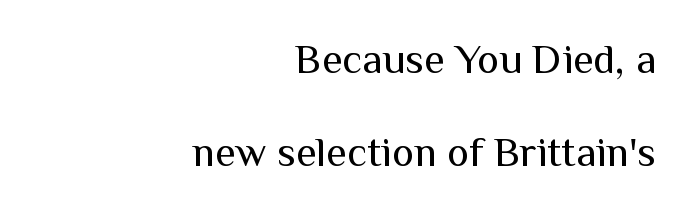
{"serif": "no", "italic": "no", "bold": "no", "weight": "regular", "width": "normal", "stroke_contrast": "medium", "x_height": "medium", "monospaced": "no", "underline": "no", "align": "right", "line_spacing": "loose", "line_spacing_ratio": 2.22, "letter_spacing": "normal", "letter_spacing_em": 0.0, "glyph_px": 42}
